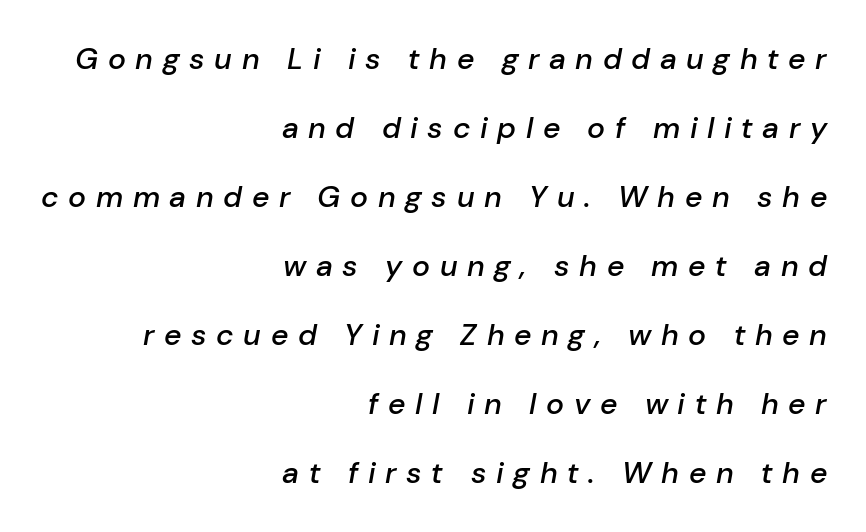
Q: Is the text bold? A: Semi-bold.
Q: Is the text italic (slanted)? A: Yes, it leans right by about 10 degrees.
Q: Is the text underlined? A: No.
Q: How is the paragraph aligned? A: Right-aligned.
Q: Is the spacing between letters normal or unusually wide? A: Unusually wide.
Q: Is the spacing between lines tight, normal or loose? A: Loose.
Q: Width (condensed, normal, or wide)? A: Normal.
Q: Stroke contrast? A: Low.
Q: x-height? A: Medium.
Q: Monospaced? A: No.
